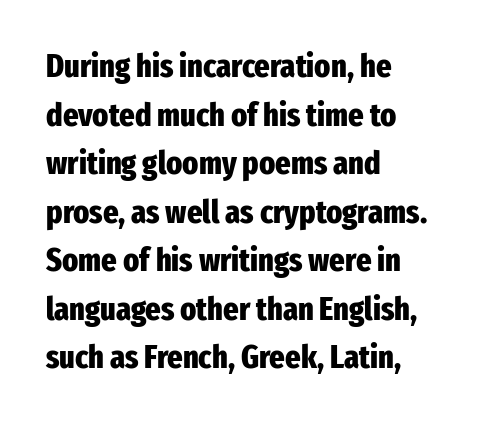
The image shows 33 px heavy, condensed sans-serif type, upright; set left-aligned, normal line spacing (1.47x), normal letter spacing, not underlined; low stroke contrast and a medium x-height.
